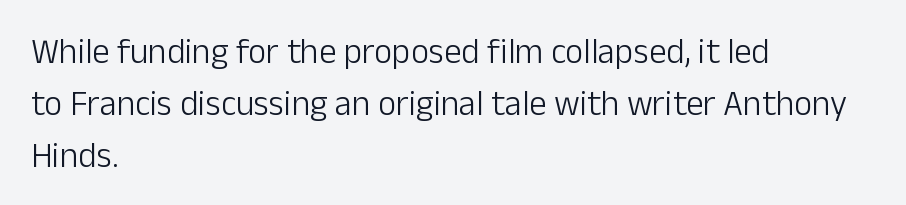
The image shows 35 px light sans-serif type, upright; set left-aligned, normal line spacing (1.48x), normal letter spacing, not underlined; low stroke contrast and a medium x-height.
